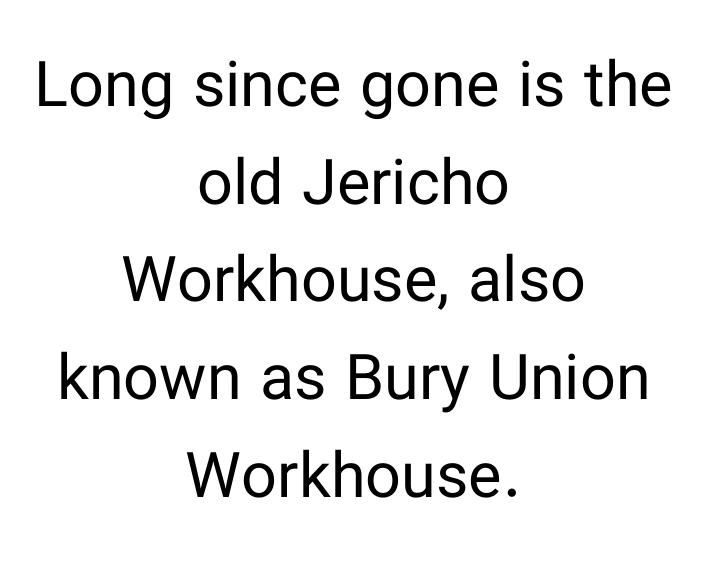
The image shows 63 px regular-weight sans-serif type, upright; set centered, normal line spacing (1.55x), normal letter spacing, not underlined; low stroke contrast and a medium x-height.
